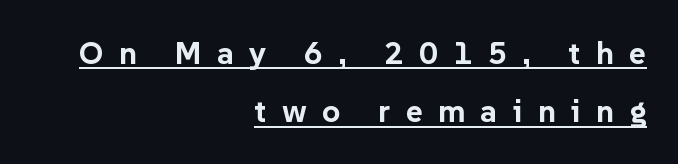
The image shows 32 px bold sans-serif type, upright; set right-aligned, line spacing 1.82x, unusually wide letter spacing (+0.48 em), underlined; low stroke contrast and a medium x-height.
